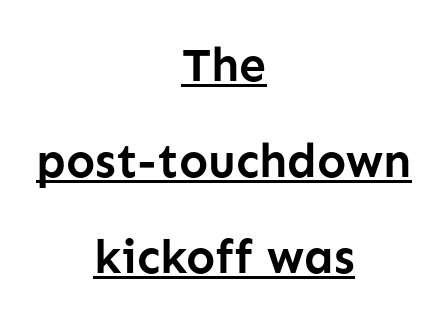
{"serif": "no", "italic": "no", "bold": "yes", "weight": "semibold", "width": "normal", "stroke_contrast": "low", "x_height": "medium", "monospaced": "no", "underline": "yes", "align": "center", "line_spacing": "loose", "line_spacing_ratio": 2.0, "letter_spacing": "normal", "letter_spacing_em": 0.0, "glyph_px": 48}
